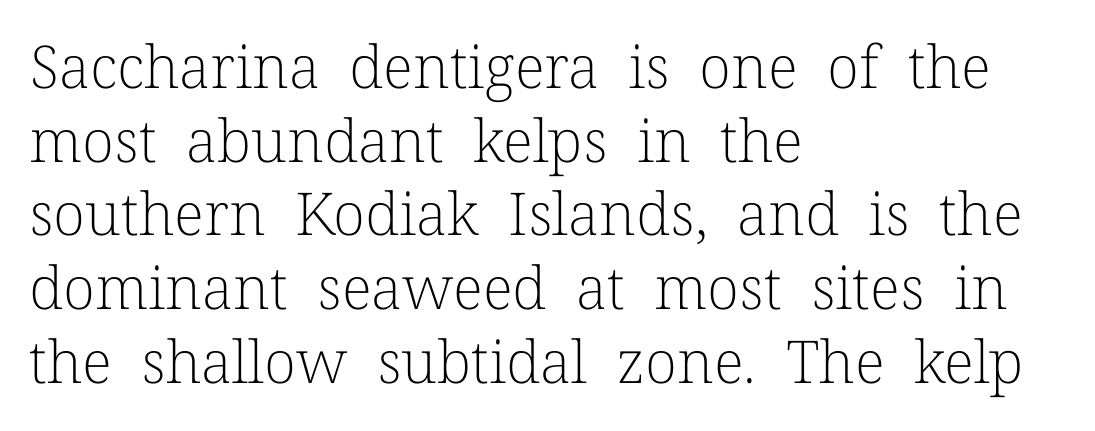
The image shows 59 px light serif type, upright; set left-aligned, normal line spacing (1.25x), normal letter spacing, not underlined; low stroke contrast and a medium x-height.
